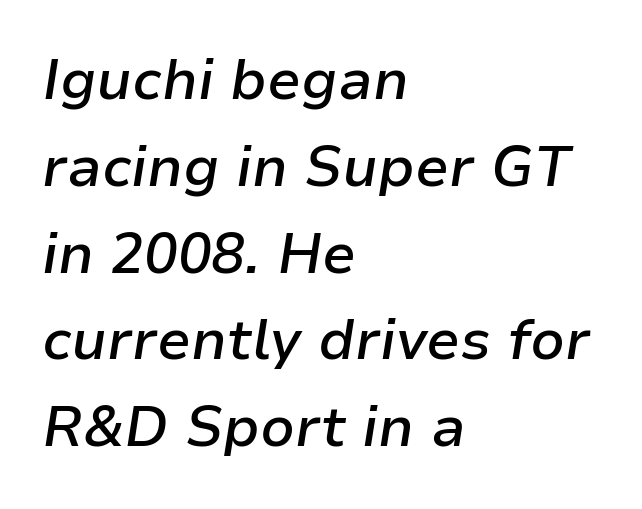
The image shows 56 px semibold type, italic (leaning right); set left-aligned, normal line spacing (1.55x), normal letter spacing, not underlined; low stroke contrast and a medium x-height.
